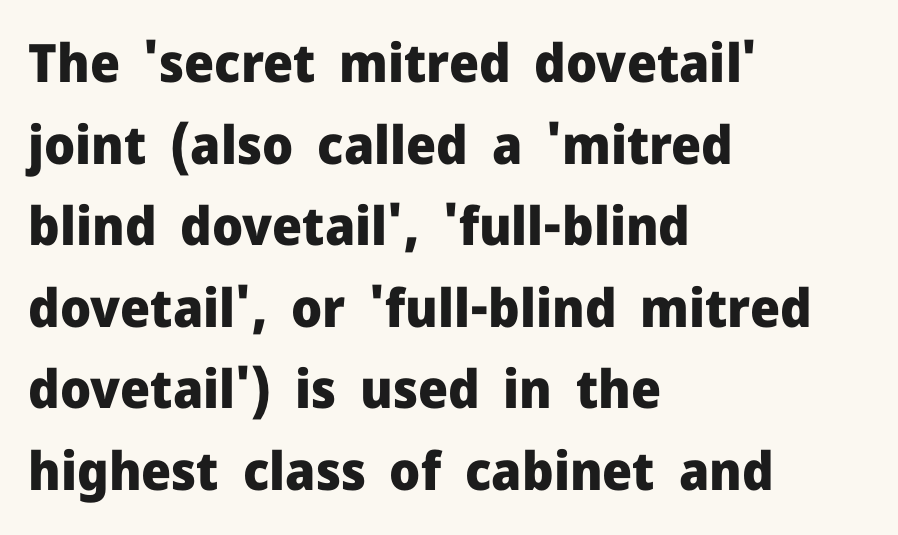
{"serif": "no", "italic": "no", "bold": "yes", "weight": "heavy", "width": "normal", "stroke_contrast": "low", "x_height": "medium", "monospaced": "no", "underline": "no", "align": "left", "line_spacing": "normal", "line_spacing_ratio": 1.54, "letter_spacing": "normal", "letter_spacing_em": 0.0, "glyph_px": 53}
